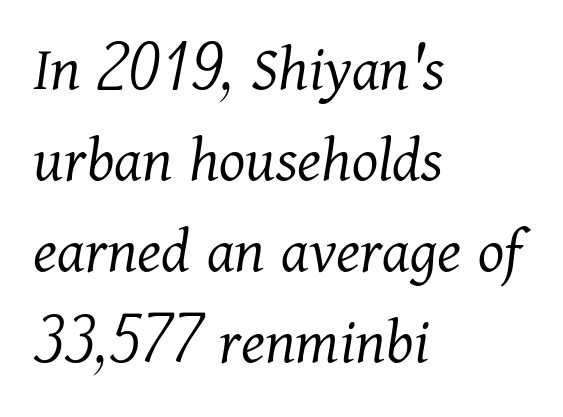
Q: Is the text bold? A: No.
Q: Is the text italic (slanted)? A: Yes, it leans right by about 11 degrees.
Q: Is the typeface a serif or a sans-serif typeface? A: Serif.
Q: Is the text underlined? A: No.
Q: How is the paragraph aligned? A: Left-aligned.
Q: Is the spacing between letters normal or unusually wide? A: Normal.
Q: Is the spacing between lines tight, normal or loose? A: Normal.
Q: Width (condensed, normal, or wide)? A: Normal.
Q: Stroke contrast? A: Medium.
Q: x-height? A: Medium.
Q: Monospaced? A: No.
